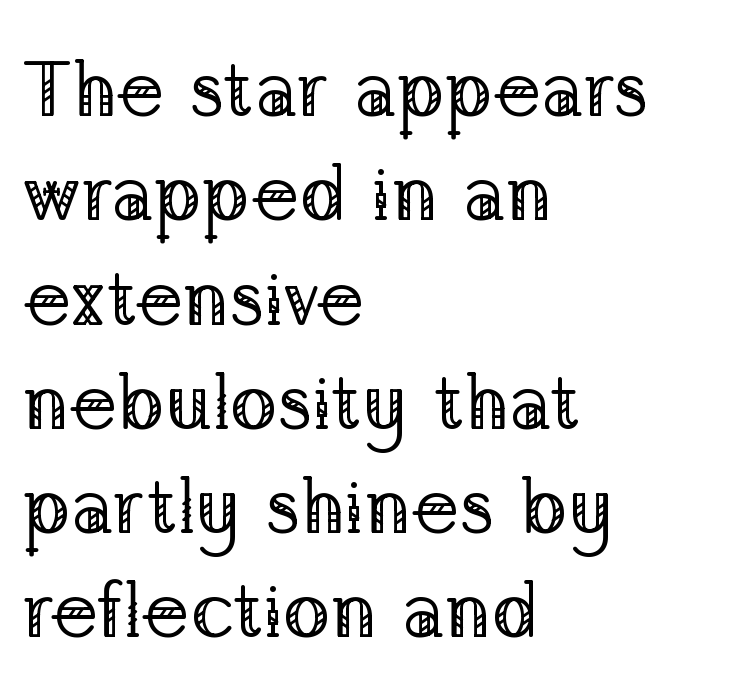
The image shows 79 px regular-weight serif type, upright; set left-aligned, normal line spacing (1.32x), normal letter spacing, not underlined; low stroke contrast and a medium x-height.
